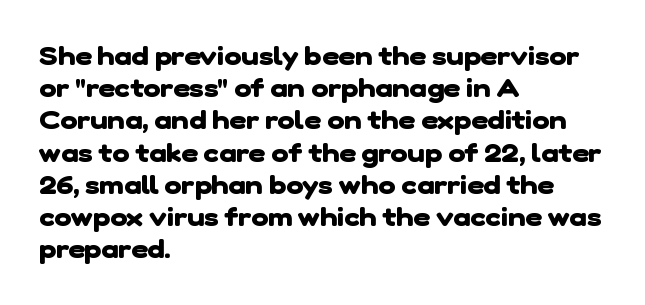
Q: Is the text bold? A: Yes.
Q: Is the text underlined? A: No.
Q: How is the paragraph aligned? A: Left-aligned.
Q: Is the spacing between letters normal or unusually wide? A: Normal.
